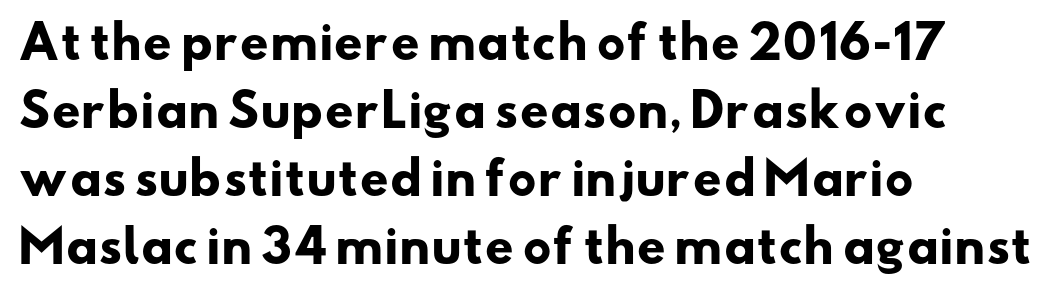
The image shows 45 px heavy, wide sans-serif type; set left-aligned, normal line spacing (1.51x), normal letter spacing, not underlined; low stroke contrast and a small x-height.
